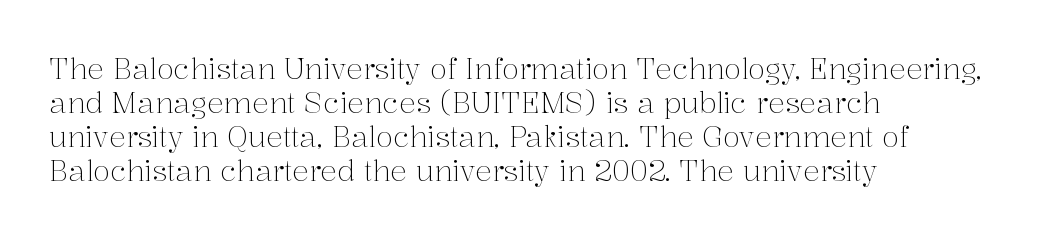
Q: Is the text bold? A: No.
Q: Is the text italic (slanted)? A: No, it is upright.
Q: Is the typeface a serif or a sans-serif typeface? A: Serif.
Q: Is the text underlined? A: No.
Q: How is the paragraph aligned? A: Left-aligned.
Q: Is the spacing between letters normal or unusually wide? A: Normal.
Q: Width (condensed, normal, or wide)? A: Normal.
Q: Stroke contrast? A: Medium.
Q: x-height? A: Medium.
Q: Monospaced? A: No.
